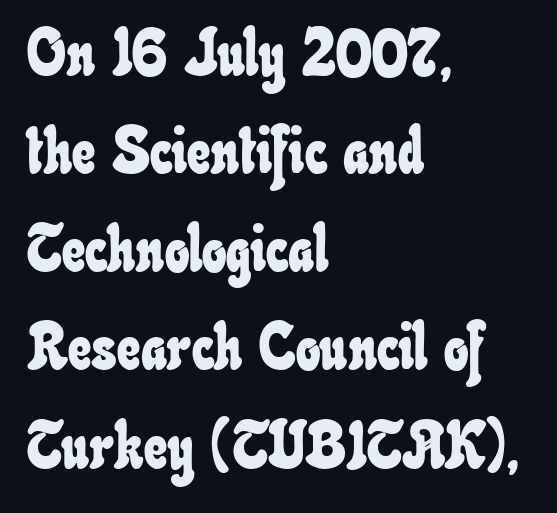
Q: Is the text underlined? A: No.
Q: How is the paragraph aligned? A: Left-aligned.
Q: Is the spacing between letters normal or unusually wide? A: Normal.
Q: Is the spacing between lines tight, normal or loose? A: Normal.
Q: Width (condensed, normal, or wide)? A: Condensed.
Q: Stroke contrast? A: Low.
Q: x-height? A: Small.
Q: Monospaced? A: No.
